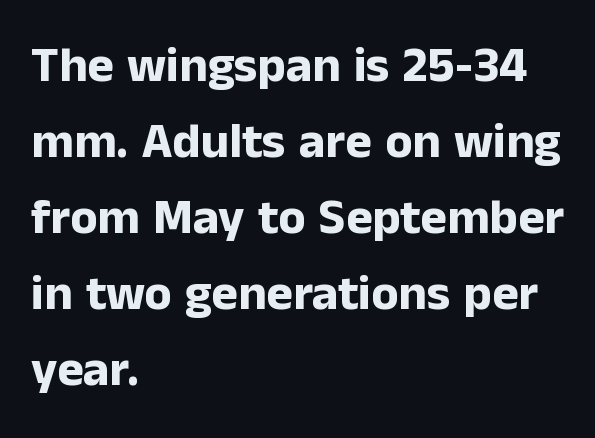
Q: Is the text bold? A: Yes.
Q: Is the text italic (slanted)? A: No, it is upright.
Q: Is the typeface a serif or a sans-serif typeface? A: Sans-serif.
Q: Is the text underlined? A: No.
Q: How is the paragraph aligned? A: Left-aligned.
Q: Is the spacing between letters normal or unusually wide? A: Normal.
Q: Is the spacing between lines tight, normal or loose? A: Normal.
Q: Width (condensed, normal, or wide)? A: Normal.
Q: Stroke contrast? A: Low.
Q: x-height? A: Medium.
Q: Monospaced? A: No.
